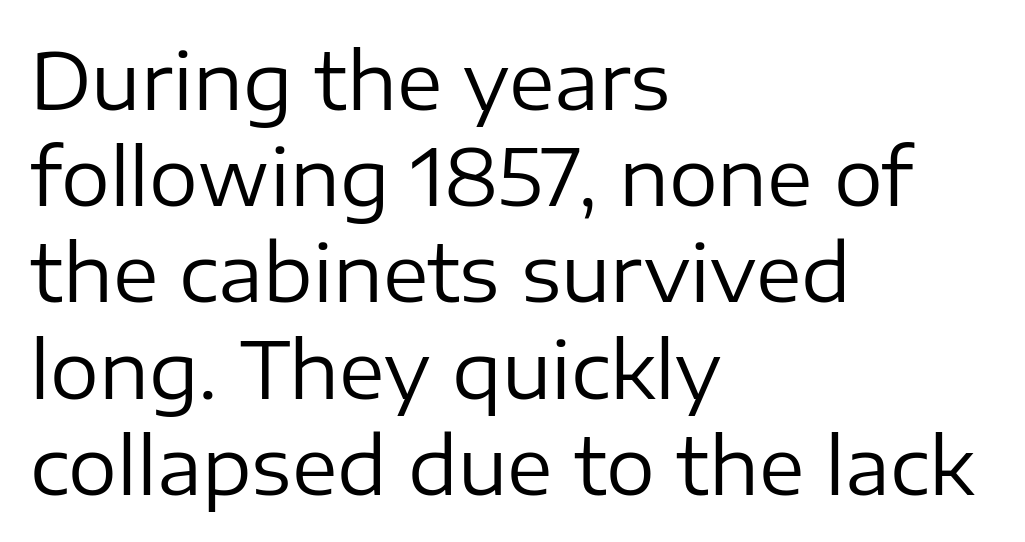
{"serif": "no", "italic": "no", "bold": "no", "weight": "regular", "width": "normal", "stroke_contrast": "low", "x_height": "medium", "monospaced": "no", "underline": "no", "align": "left", "line_spacing": "normal", "line_spacing_ratio": 1.25, "letter_spacing": "normal", "letter_spacing_em": 0.0, "glyph_px": 77}
